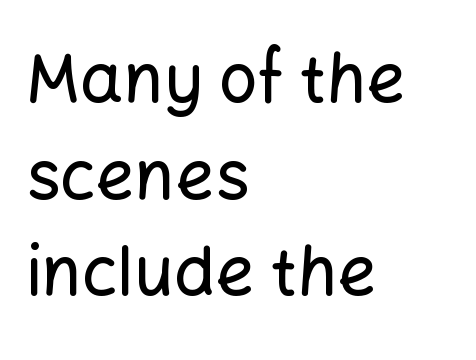
The image shows 68 px sans-serif type, upright; set left-aligned, normal line spacing (1.42x), normal letter spacing, not underlined; low stroke contrast and a medium x-height.
